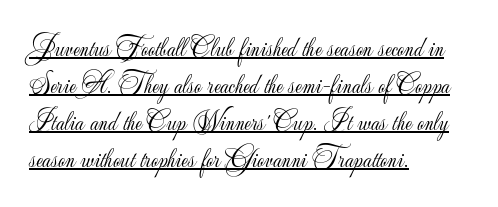
The image shows 27 px text type; set left-aligned, normal line spacing (1.37x), normal letter spacing, underlined.
